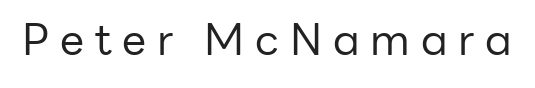
{"serif": "no", "italic": "no", "bold": "no", "weight": "regular", "width": "normal", "stroke_contrast": "low", "x_height": "medium", "monospaced": "no", "underline": "no", "letter_spacing": "wide", "letter_spacing_em": 0.25, "glyph_px": 43}
